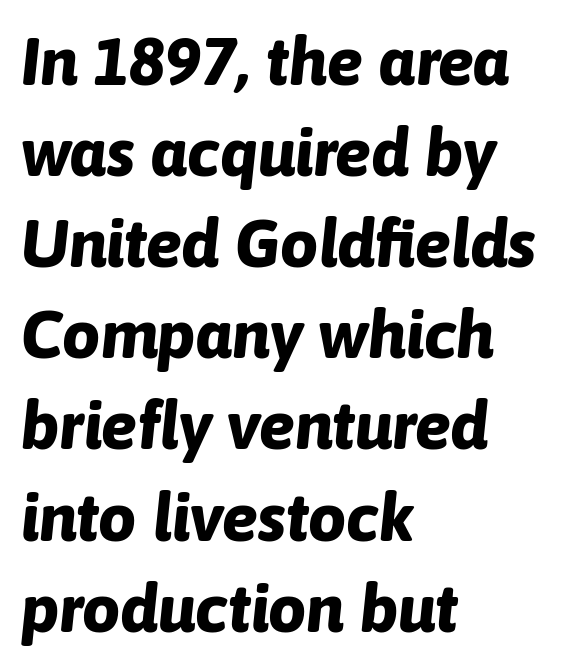
The image shows 67 px bold type, italic (leaning right); set left-aligned, normal line spacing (1.36x), normal letter spacing, not underlined; low stroke contrast and a medium x-height.
